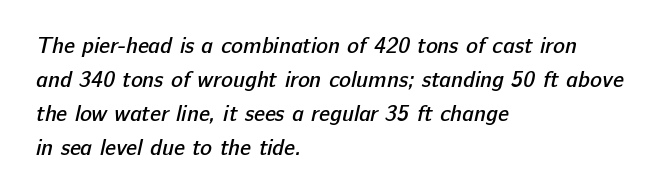
Emphasis by weight is partial: semibold. The rag falls on the right side of this text block. Quick note: underline off. Students, note that the glyphs here touch the page at normal intervals. Reading down the column, the eye jumps a familiar distance to each next line.
